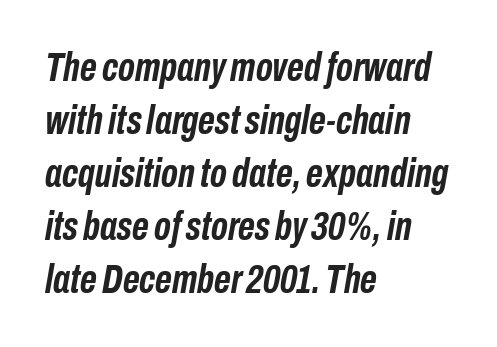
Q: Is the text bold? A: Yes.
Q: Is the text italic (slanted)? A: Yes, it leans right by about 10 degrees.
Q: Is the text underlined? A: No.
Q: How is the paragraph aligned? A: Left-aligned.
Q: Is the spacing between letters normal or unusually wide? A: Normal.
Q: Is the spacing between lines tight, normal or loose? A: Normal.
Q: Width (condensed, normal, or wide)? A: Condensed.
Q: Stroke contrast? A: Low.
Q: x-height? A: Medium.
Q: Monospaced? A: No.
